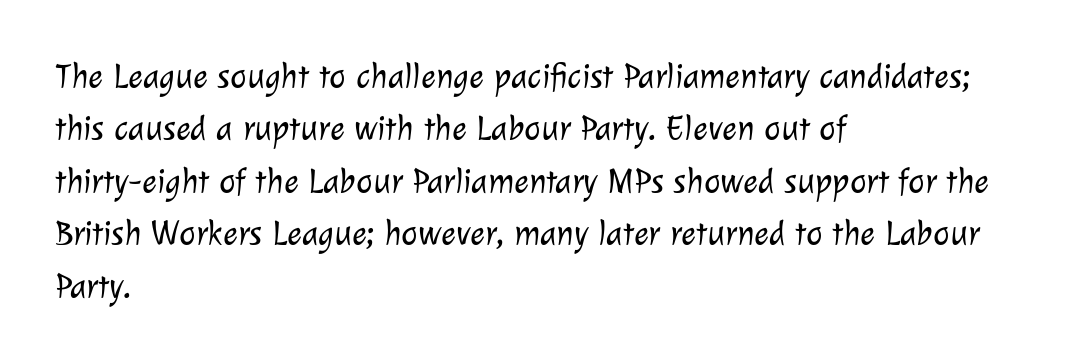
Q: Is the text bold? A: No.
Q: Is the typeface a serif or a sans-serif typeface? A: Sans-serif.
Q: Is the text underlined? A: No.
Q: How is the paragraph aligned? A: Left-aligned.
Q: Is the spacing between letters normal or unusually wide? A: Normal.
Q: Is the spacing between lines tight, normal or loose? A: Normal.
Q: Width (condensed, normal, or wide)? A: Normal.
Q: Stroke contrast? A: Low.
Q: x-height? A: Medium.
Q: Monospaced? A: No.
